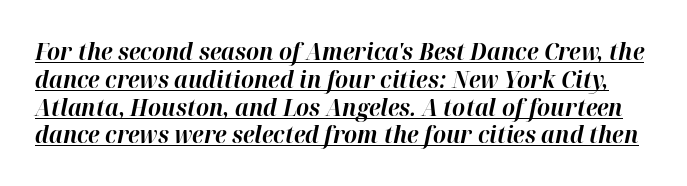
The font's italic variant was chosen for this text. Tracking value appears to be zero — textbook default spacing. The characters look thick and weighty, a clear bold. Looks like someone drew a line under every word here.
